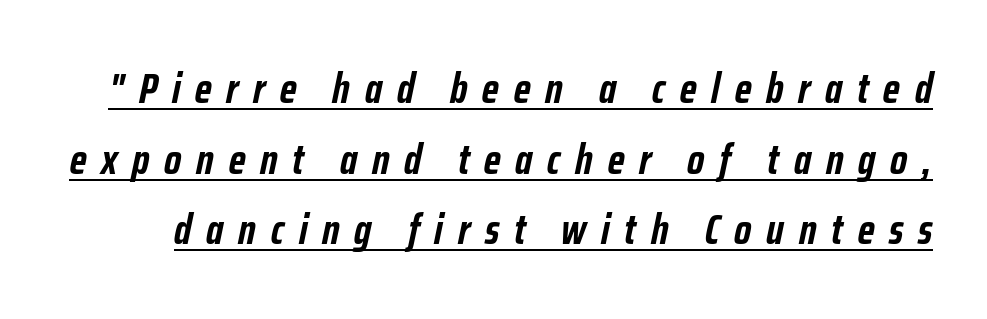
The image shows 42 px semibold, condensed type, italic (leaning right); set normal line spacing (1.68x), unusually wide letter spacing (+0.35 em), underlined; low stroke contrast and a medium x-height.
